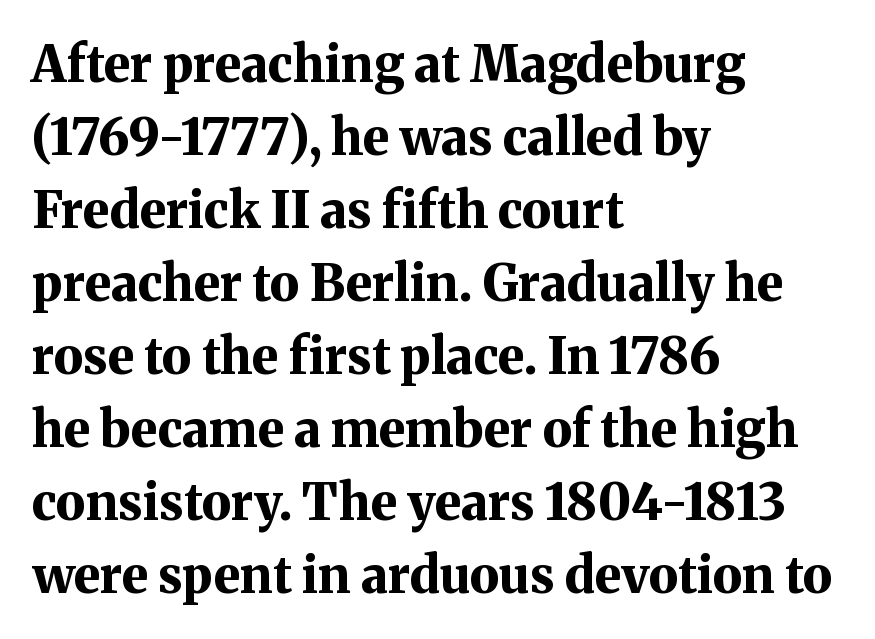
Q: Is the text bold? A: Yes.
Q: Is the text italic (slanted)? A: No, it is upright.
Q: Is the typeface a serif or a sans-serif typeface? A: Serif.
Q: Is the text underlined? A: No.
Q: How is the paragraph aligned? A: Left-aligned.
Q: Is the spacing between letters normal or unusually wide? A: Normal.
Q: Is the spacing between lines tight, normal or loose? A: Normal.
Q: Width (condensed, normal, or wide)? A: Normal.
Q: Stroke contrast? A: Medium.
Q: x-height? A: Medium.
Q: Monospaced? A: No.
